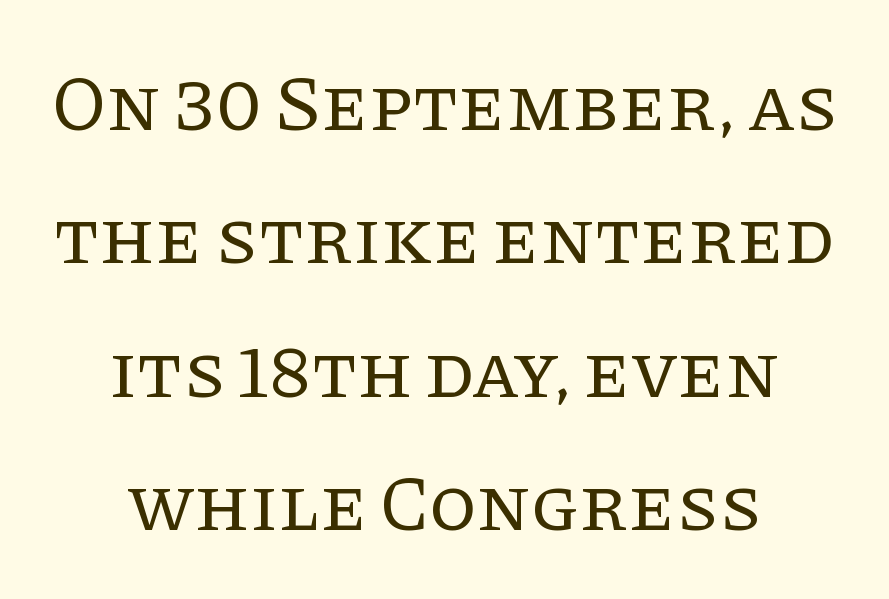
The line texture is even and compact thanks to regular tracking. Italic? Not at all — the glyphs are vertical. Is this a fixed-width face? No — the glyphs have proportional, varying widths. The lines are quadded center. The strip under each line holds only bare page.
